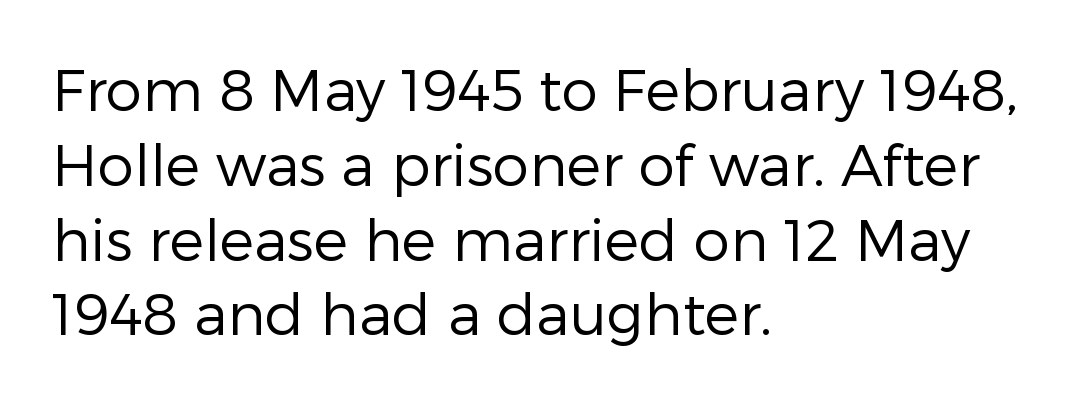
Here the glyphs are tracked normally, forming tight word shapes. The compositor pushed each line to the left boundary. To sum up the face: it is a sans, with no serifs. These lines were composed using upright roman letters.
